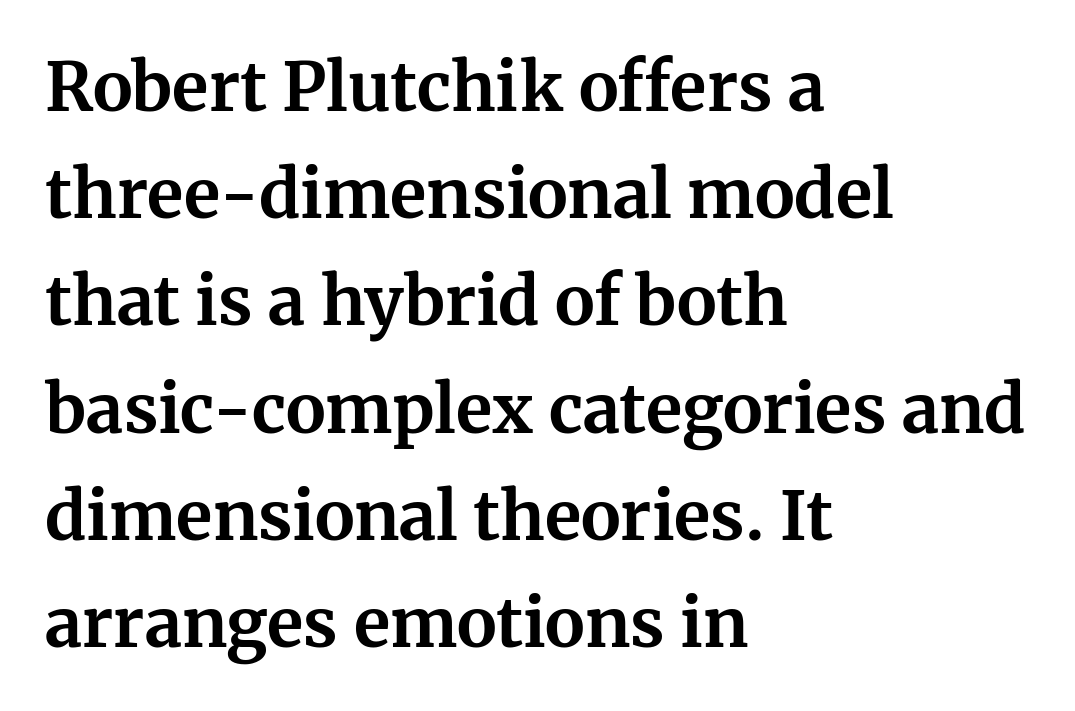
The face used here has the dense, thick strokes of a bold. Descenders are the only things crossing below the line. The letters advance in unequal steps, a hallmark of proportional type. These lines are composed in type with serifs. The text block is weighted toward the left margin, trailing off unevenly rightward. Students, note that the glyphs here touch the page at normal intervals.
